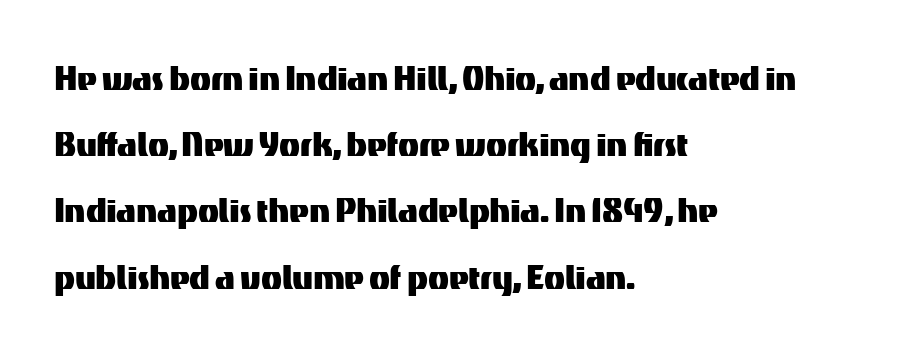
{"serif": "no", "italic": "no", "width": "normal", "stroke_contrast": "medium", "x_height": "medium", "monospaced": "no", "underline": "no", "align": "left", "line_spacing": "normal", "line_spacing_ratio": 1.54, "letter_spacing": "normal", "letter_spacing_em": 0.0, "glyph_px": 43}
